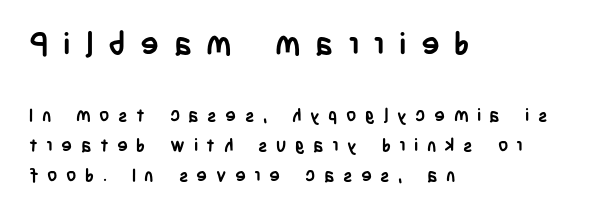
{"serif": "no", "italic": "no", "bold": "yes", "weight": "semibold", "width": "condensed", "stroke_contrast": "low", "x_height": "large", "monospaced": "no", "underline": "no", "align": "left", "line_spacing": "normal", "line_spacing_ratio": 1.68, "letter_spacing": "wide", "letter_spacing_em": 0.47, "larger_block": "first", "size_ratio": 1.72, "glyph_px": 31}
